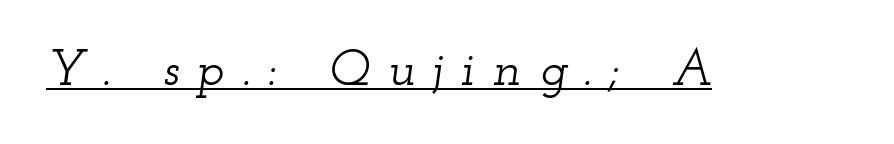
The passage shown is typed in a proportional face where columns would drift. Typographically, this falls in the serif category. Has an underline been added? It has. Each word looks stretched out because of the extra space between its letters. When letters slant like this, we call the style italic.
